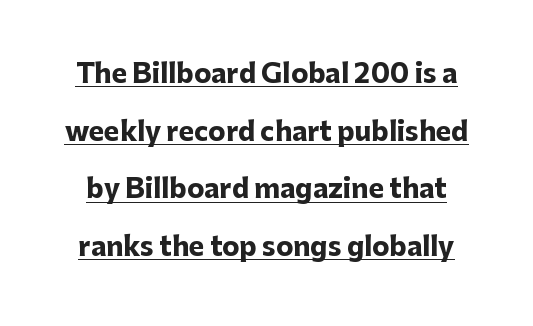
{"italic": "no", "bold": "yes", "underline": "yes", "line_spacing": "loose", "line_spacing_ratio": 2.22, "letter_spacing": "normal", "letter_spacing_em": 0.0, "glyph_px": 26}
